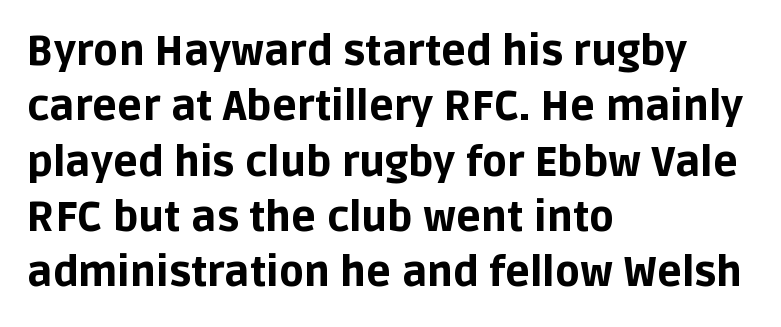
The image shows 41 px bold sans-serif type, upright; set left-aligned, normal line spacing (1.35x), normal letter spacing, not underlined; low stroke contrast and a large x-height.
